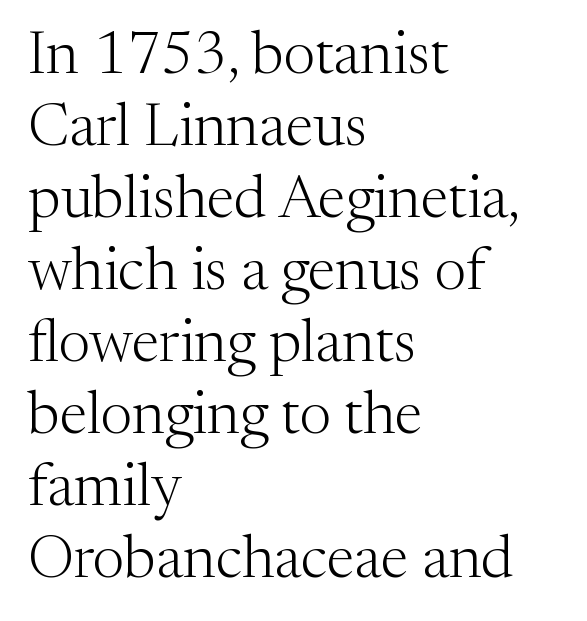
{"serif": "yes", "italic": "no", "bold": "no", "weight": "light", "width": "normal", "stroke_contrast": "medium", "x_height": "medium", "monospaced": "no", "underline": "no", "align": "left", "line_spacing_ratio": 1.2, "letter_spacing": "normal", "letter_spacing_em": 0.0, "glyph_px": 60}
